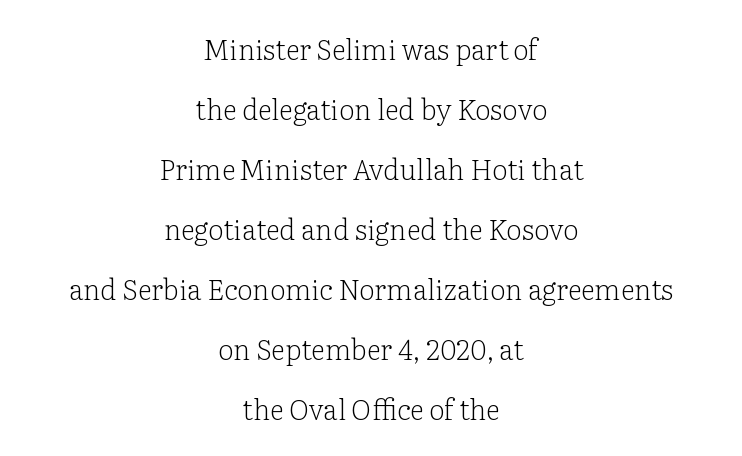
{"serif": "yes", "italic": "no", "bold": "no", "weight": "light", "width": "normal", "stroke_contrast": "low", "x_height": "medium", "monospaced": "no", "underline": "no", "align": "center", "line_spacing": "loose", "line_spacing_ratio": 2.14, "letter_spacing": "normal", "letter_spacing_em": 0.0, "glyph_px": 28}
